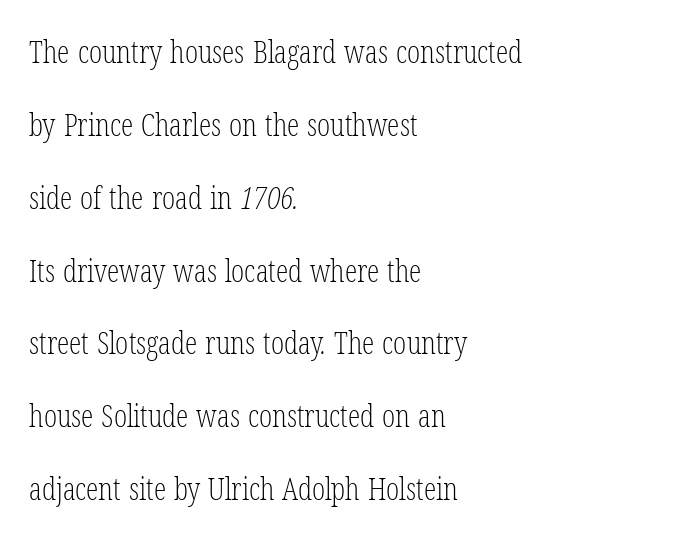
Q: Is the text bold? A: No.
Q: Is the typeface a serif or a sans-serif typeface? A: Serif.
Q: Is the text underlined? A: No.
Q: How is the paragraph aligned? A: Left-aligned.
Q: Is the spacing between letters normal or unusually wide? A: Normal.
Q: Is the spacing between lines tight, normal or loose? A: Loose.
Q: Width (condensed, normal, or wide)? A: Condensed.
Q: Stroke contrast? A: Low.
Q: x-height? A: Medium.
Q: Monospaced? A: No.
